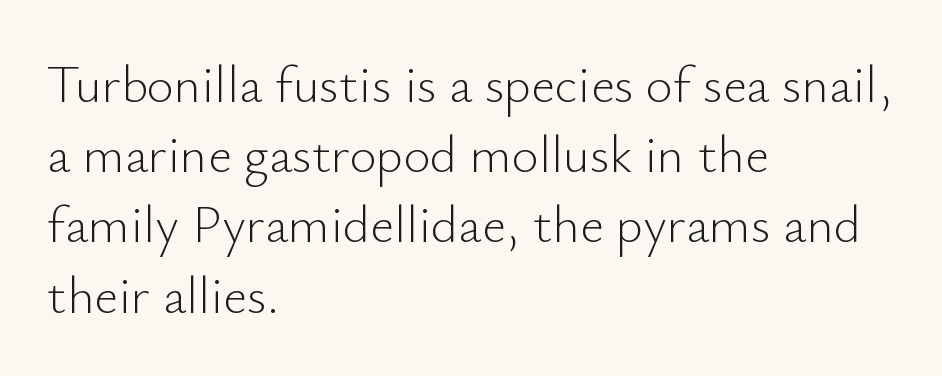
Q: Is the text bold? A: No.
Q: Is the text italic (slanted)? A: No, it is upright.
Q: Is the typeface a serif or a sans-serif typeface? A: Sans-serif.
Q: Is the text underlined? A: No.
Q: How is the paragraph aligned? A: Left-aligned.
Q: Is the spacing between letters normal or unusually wide? A: Normal.
Q: Is the spacing between lines tight, normal or loose? A: Normal.
Q: Width (condensed, normal, or wide)? A: Normal.
Q: Stroke contrast? A: Low.
Q: x-height? A: Small.
Q: Monospaced? A: No.
